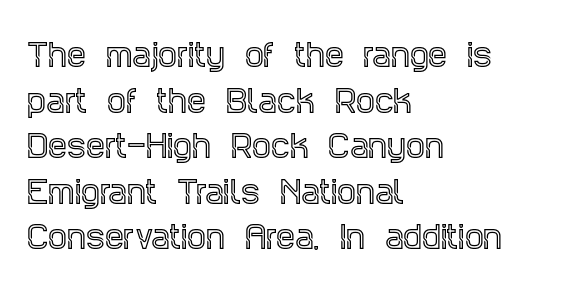
The image shows 30 px condensed serif type, upright; set left-aligned, normal line spacing (1.52x), normal letter spacing, not underlined; a large x-height.
